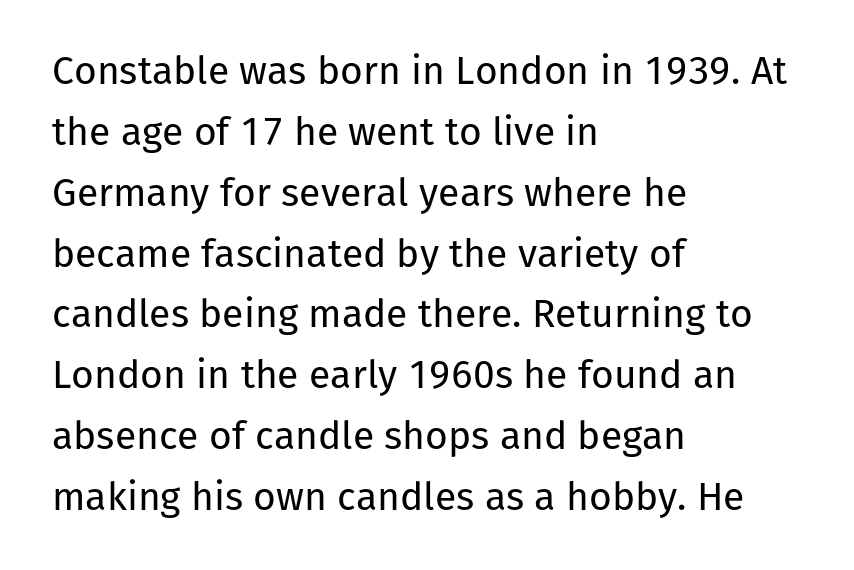
{"serif": "no", "italic": "no", "bold": "no", "weight": "regular", "width": "normal", "stroke_contrast": "low", "x_height": "medium", "monospaced": "no", "underline": "no", "align": "left", "line_spacing": "normal", "line_spacing_ratio": 1.56, "letter_spacing": "normal", "letter_spacing_em": 0.0, "glyph_px": 39}
